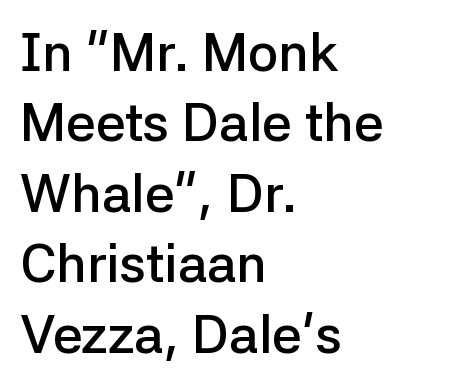
The image shows 53 px semibold sans-serif type, upright; set left-aligned, normal line spacing (1.33x), normal letter spacing, not underlined; low stroke contrast and a medium x-height.
